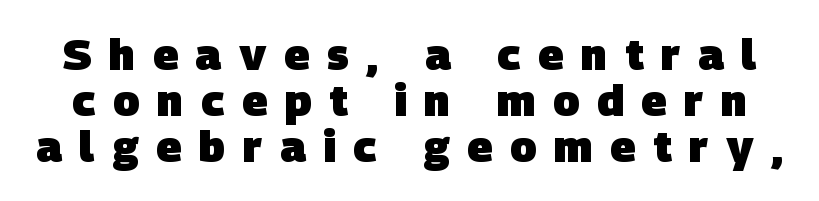
{"serif": "no", "bold": "yes", "weight": "heavy", "width": "normal", "stroke_contrast": "low", "x_height": "large", "monospaced": "no", "underline": "no", "line_spacing": "tight", "line_spacing_ratio": 1.07, "letter_spacing": "wide", "letter_spacing_em": 0.41, "glyph_px": 43}
